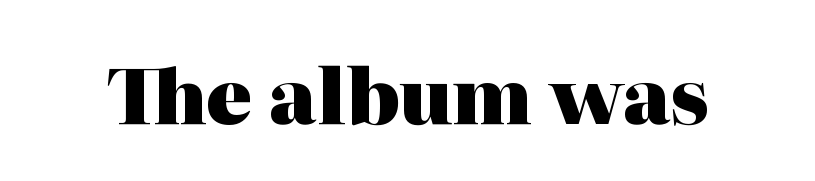
The image shows 77 px heavy serif type, upright; set normal letter spacing, not underlined; high stroke contrast and a medium x-height.
